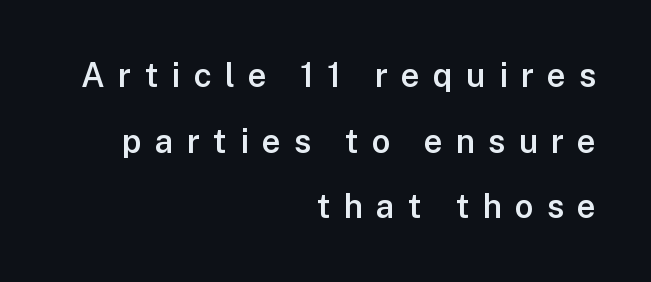
{"serif": "no", "italic": "no", "bold": "semi", "weight": "semibold", "width": "normal", "stroke_contrast": "low", "x_height": "medium", "monospaced": "no", "underline": "no", "align": "right", "line_spacing": "loose", "line_spacing_ratio": 1.99, "letter_spacing": "wide", "letter_spacing_em": 0.4, "glyph_px": 33}
